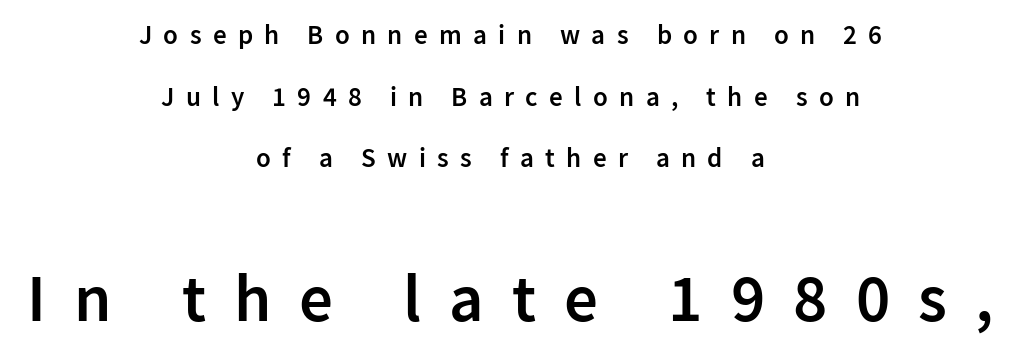
Upright lettering throughout. No word sits above an underline. Weight check: semibold — heavier than regular, not quite bold. Reading top to bottom, the characters get bigger at the block break. You could not count columns in this text — the font is proportionally spaced. The passage shown has open, widely tracked lettering throughout.
